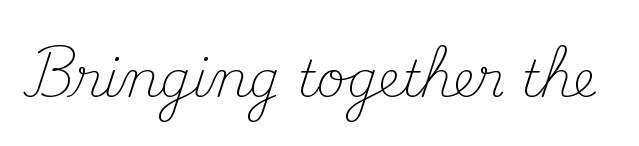
The image shows 50 px light serif type; set normal letter spacing, not underlined; medium stroke contrast and a small x-height.
